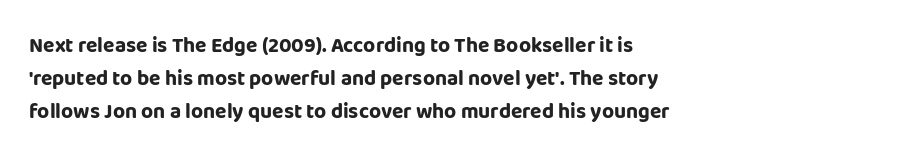
Q: Is the text bold? A: Yes.
Q: Is the text italic (slanted)? A: No, it is upright.
Q: Is the text underlined? A: No.
Q: How is the paragraph aligned? A: Left-aligned.
Q: Is the spacing between letters normal or unusually wide? A: Normal.
Q: Is the spacing between lines tight, normal or loose? A: Normal.
